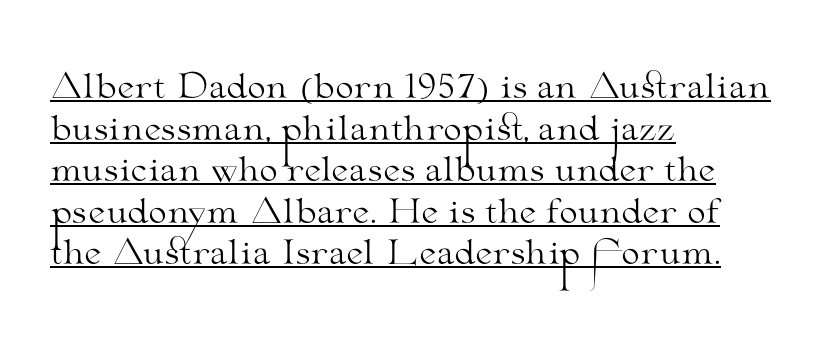
The image shows 33 px light, wide serif type, upright; set left-aligned, normal line spacing (1.26x), normal letter spacing, underlined; medium stroke contrast and a small x-height.
